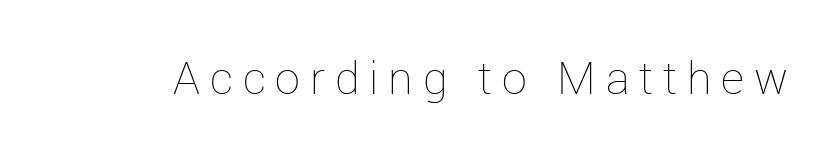
The image shows 45 px thin type, upright; set unusually wide letter spacing (+0.22 em), not underlined; low stroke contrast and a medium x-height.
